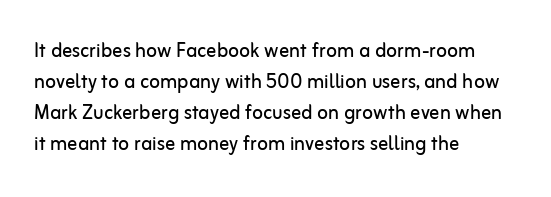
The image shows 25 px text type, upright; set left-aligned, line spacing 1.24x, normal letter spacing, not underlined.
